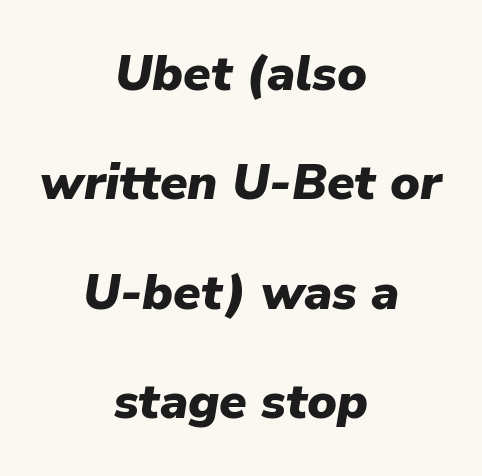
Rows of type keep a wide berth in the vertical direction. Set as a true bold cut, around the 700 mark. Is the letter spacing exaggerated? No — it looks like the ordinary default. Do the characters align in a grid? No, the font is proportional.
